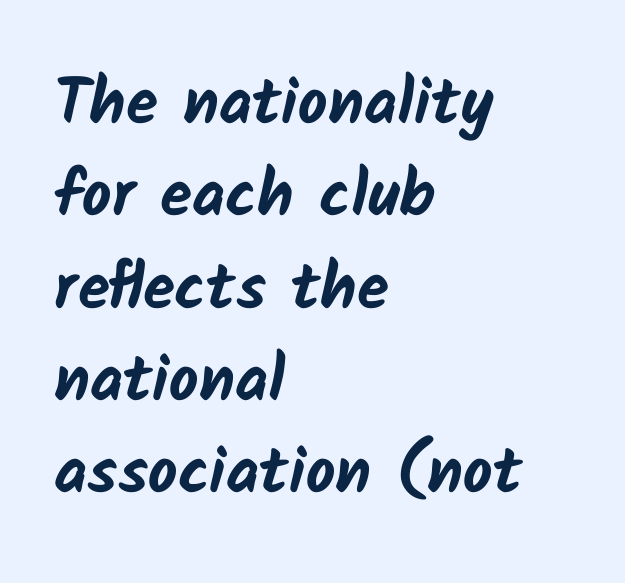
Varying glyph widths throughout — classic text-font behaviour. Glance below the letters and you will spot only blank space. The text was rendered using a sans face with plain stroke endings. Typesetter's note: full bold, strokes at maximum text heaviness.
